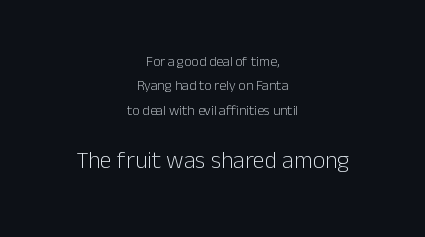
The more generous point size was reserved for the lower chunk. A typesetter would mark this as roman, not italic. Unbolded letterforms with no extra heft. Visually the block forms a symmetrical silhouette, jagged on both flanks. Descenders are the only things crossing below the line.
